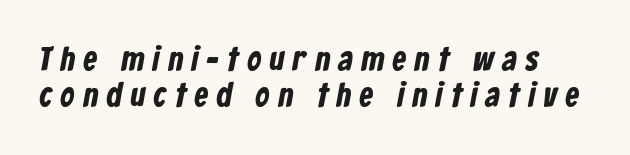
The letters advance in unequal steps, a hallmark of proportional type. These lines huddle together more closely than default settings would place them. Underlining? Definitely not there. This rendering employs a face without finishing strokes, i.e., a sans-serif. Substantial extra tracking has been applied to these lines.
